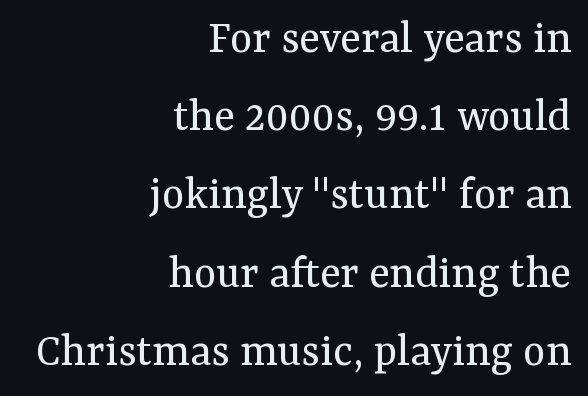
Check the space under the baseline: it is left empty. This sample is right-justified, so line beginnings fall wherever the words allow. No letter is thick-stroked: the sample isn't bold. Is this a sans? No — the strokes have serifs.
